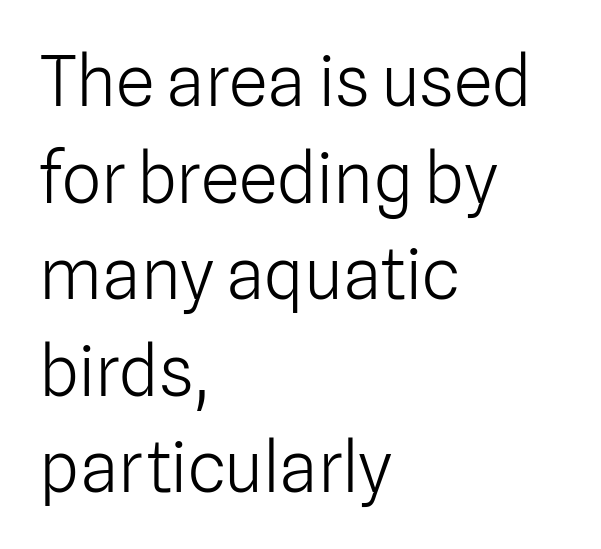
The letterforms sit at book weight or below. These lines are rendered in a variable-pitch font. You can tell from the bare stems that sans-serif type was used. If you measured baseline to baseline, you'd find a middling distance.
